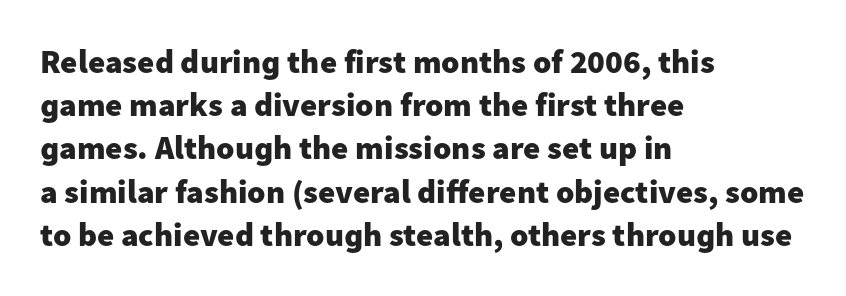
The image shows 33 px heavy sans-serif type, upright; set left-aligned, normal line spacing (1.31x), normal letter spacing, not underlined; low stroke contrast and a medium x-height.
